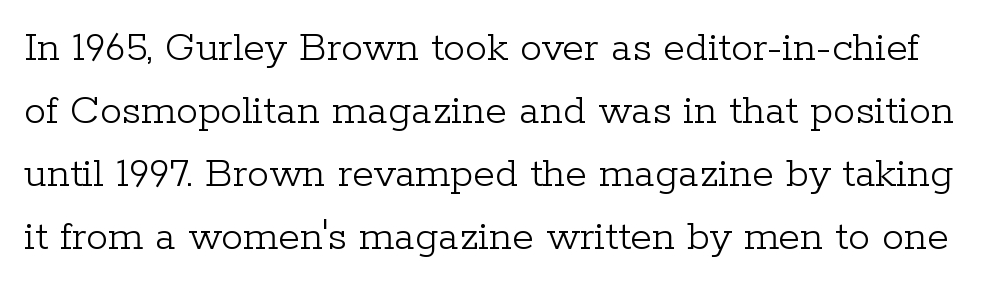
{"serif": "yes", "italic": "no", "bold": "no", "weight": "light", "width": "normal", "stroke_contrast": "low", "x_height": "medium", "monospaced": "no", "underline": "no", "line_spacing": "normal", "line_spacing_ratio": 1.43, "letter_spacing": "normal", "letter_spacing_em": 0.0, "glyph_px": 44}
